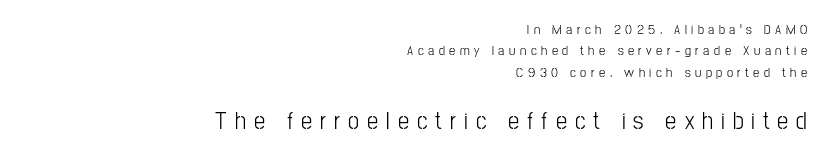
Q: Is the text italic (slanted)? A: No, it is upright.
Q: Is the text underlined? A: No.
Q: How is the paragraph aligned? A: Right-aligned.
Q: Is the spacing between letters normal or unusually wide? A: Unusually wide.
Q: Is the spacing between lines tight, normal or loose? A: Normal.
Q: Which block of text is set in a larger size, the first (top) or the second (bottom)? A: The second (bottom) one.
